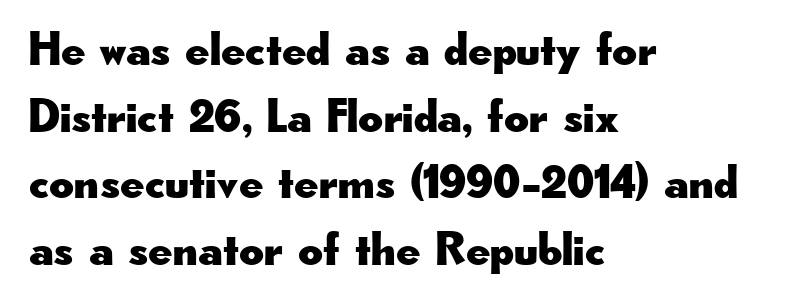
{"serif": "no", "italic": "no", "width": "wide", "stroke_contrast": "low", "x_height": "small", "monospaced": "no", "underline": "no", "align": "left", "line_spacing": "normal", "line_spacing_ratio": 1.39, "letter_spacing": "normal", "letter_spacing_em": 0.0, "glyph_px": 48}
